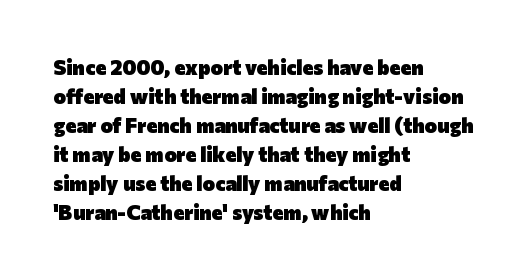
The lines are quadded left. These lines keep a tight, regular rhythm from letter to letter. The gap between lines stays unmarked. It's the straight-up-and-down kind of type. The rendering uses a moderate line-height, typical for paragraphs. Pretty heavy lettering here — definitely bold.
